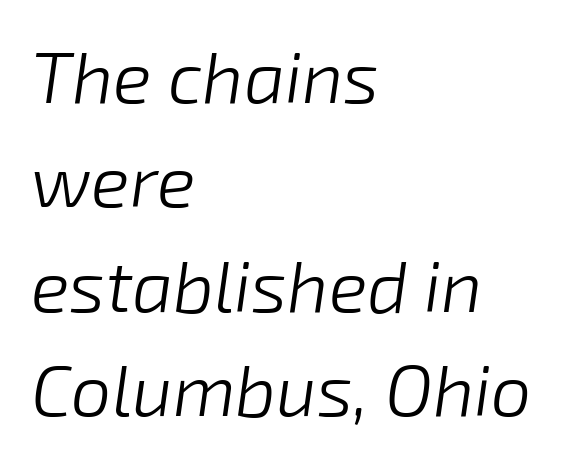
Each letter keeps its own natural width here, so spacing adapts to shape. Lines of text with bare space underneath. The vertical gap from one line to the next is medium. This reads as an unemphasized weight, regular at the heaviest. Notice how the stems are inclined rather than vertical — that's the hallmark of italics. Look at the tracking — it's just the regular setting, nothing added.
